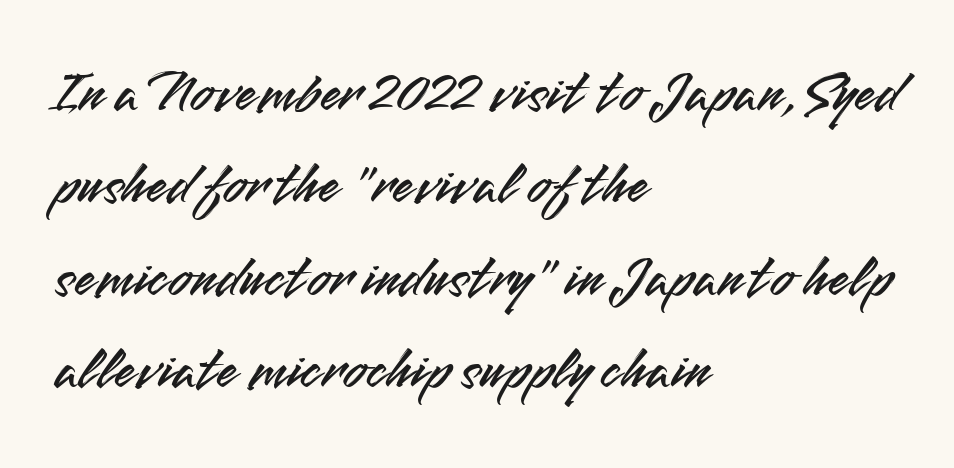
Which margin do the lines hug? The left one — the right edge is uneven. In terms of letterspacing, this is plain default setting. Grotesque or geometric, the face here clearly has no serifs. A typesetter would call this proportional, since set widths differ per character. Clear beneath every line of the passage. Baseline-to-baseline distance is the conventional proportion of letter height.
